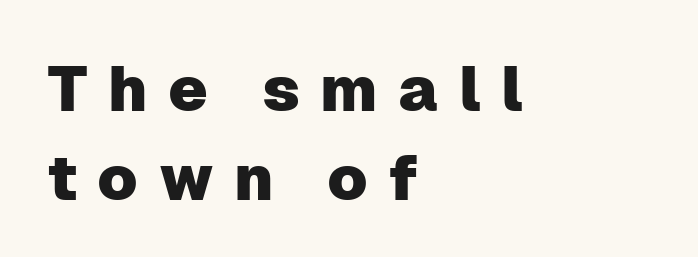
{"serif": "no", "italic": "no", "width": "normal", "stroke_contrast": "low", "x_height": "medium", "monospaced": "no", "underline": "no", "align": "left", "line_spacing": "normal", "line_spacing_ratio": 1.41, "letter_spacing": "wide", "letter_spacing_em": 0.32, "glyph_px": 63}
